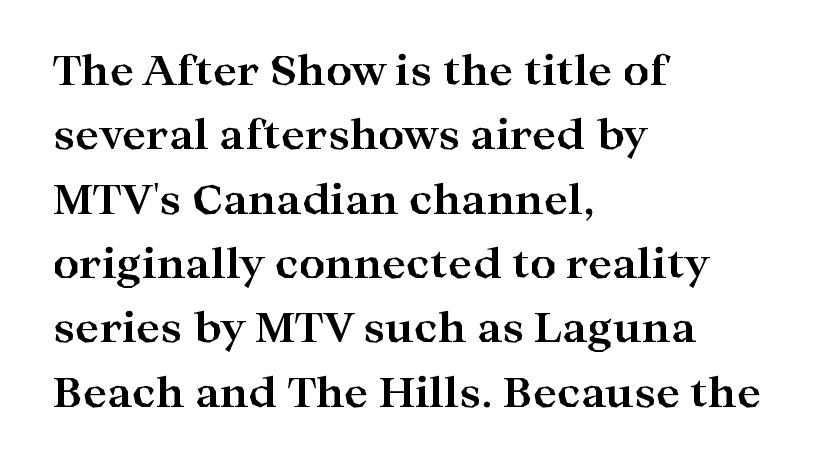
The image shows 41 px bold, wide serif type, upright; set left-aligned, normal line spacing (1.57x), normal letter spacing, not underlined; high stroke contrast and a medium x-height.
